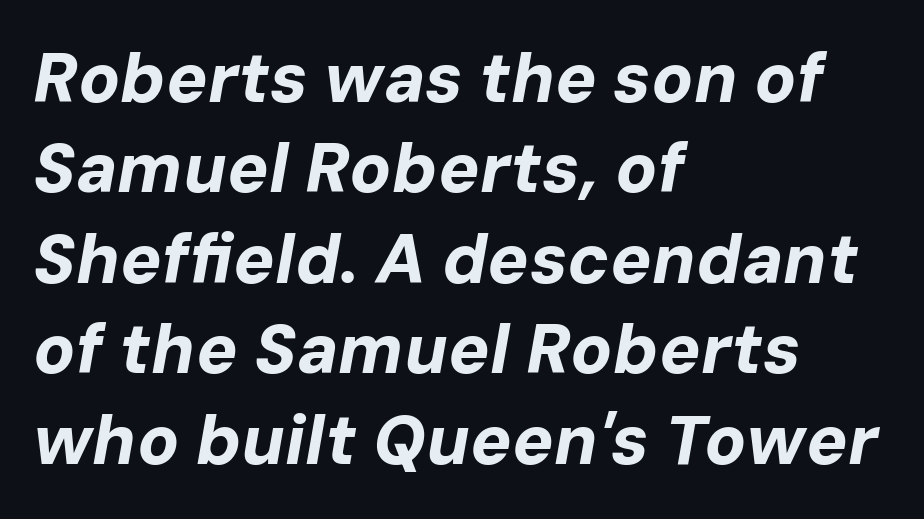
{"italic": "yes", "lean": "right", "slant_degrees": 10, "bold": "yes", "weight": "bold", "width": "normal", "stroke_contrast": "low", "x_height": "medium", "monospaced": "no", "underline": "no", "align": "left", "line_spacing": "normal", "line_spacing_ratio": 1.31, "letter_spacing": "normal", "letter_spacing_em": 0.0, "glyph_px": 69}
